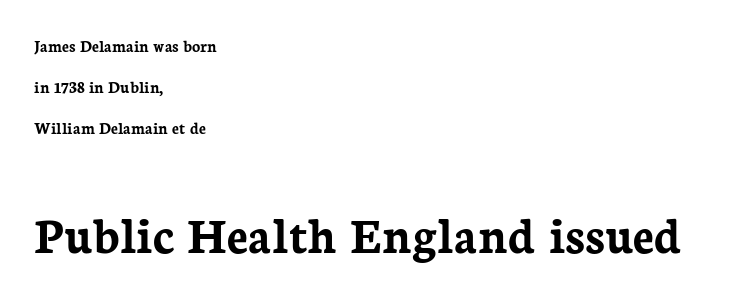
The image shows 52 px semibold serif type, upright; set left-aligned, loose line spacing (2.42x), normal letter spacing, not underlined; the second (bottom) block is 3.06x larger; low stroke contrast and a medium x-height.
